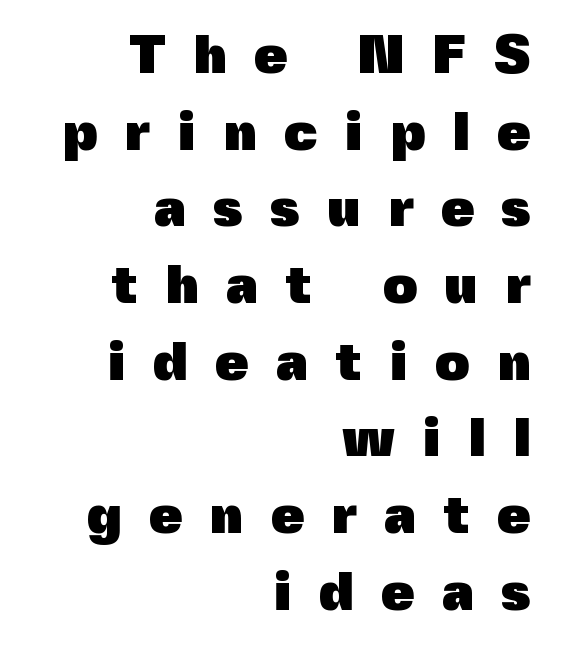
The image shows 54 px heavy sans-serif type, upright; set right-aligned, normal line spacing (1.42x), unusually wide letter spacing (+0.5 em), not underlined; a medium x-height.
